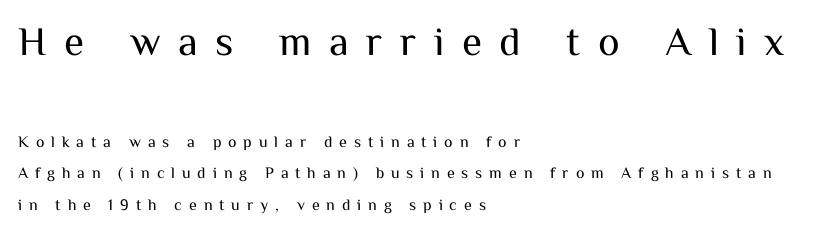
Someone cranked the tracking dial way up on this one. The space beneath each line is pristine and unruled. Of the two passages, the one on top uses the larger point size. The typography opts for an upright posture over an oblique one. Each letter keeps its own natural width here, so spacing adapts to shape.
